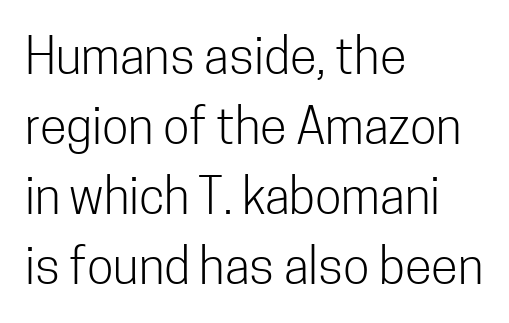
{"serif": "no", "italic": "no", "bold": "no", "weight": "light", "width": "condensed", "stroke_contrast": "low", "x_height": "medium", "monospaced": "no", "underline": "no", "align": "left", "line_spacing": "normal", "line_spacing_ratio": 1.43, "letter_spacing": "normal", "letter_spacing_em": 0.0, "glyph_px": 49}
